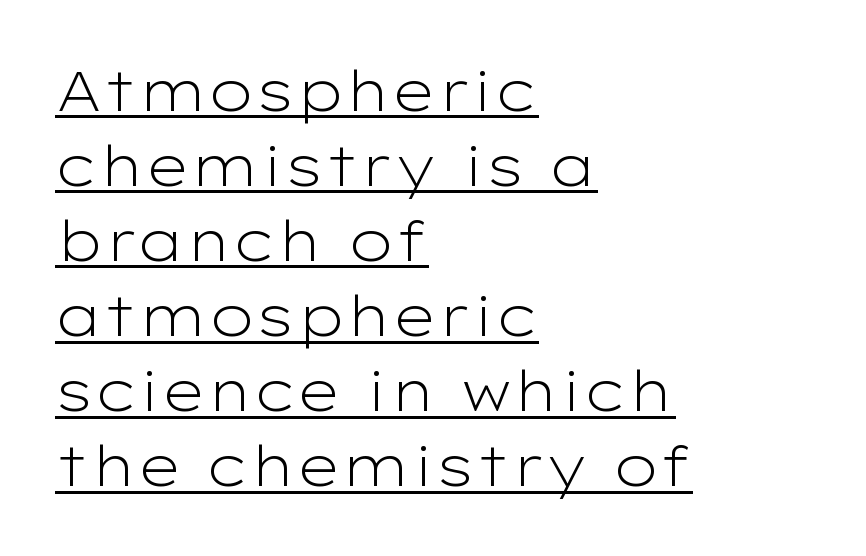
The passage shown is underscored from start to finish. Caption: face not bold, strokes unweighted. This sample is left-justified, so line endings fall wherever the words run out. Words appear dense and cohesive because spacing is normal. Characters remain perfectly vertical along every line.
